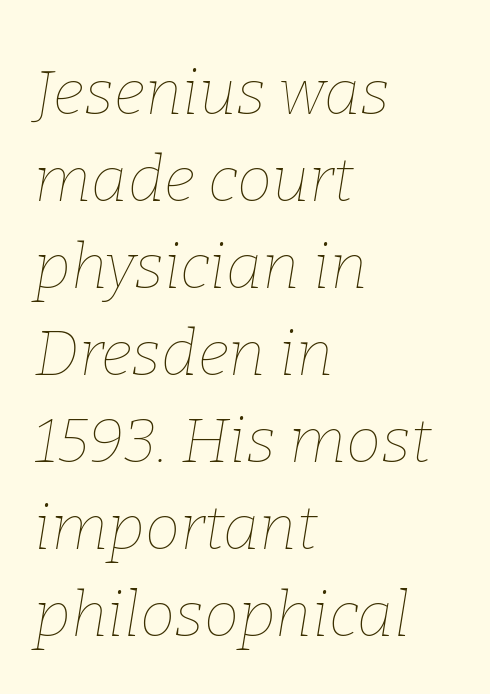
Q: Is the text bold? A: No.
Q: Is the text italic (slanted)? A: Yes, it leans right by about 9 degrees.
Q: Is the text underlined? A: No.
Q: How is the paragraph aligned? A: Left-aligned.
Q: Is the spacing between letters normal or unusually wide? A: Normal.
Q: Is the spacing between lines tight, normal or loose? A: Normal.
Q: Width (condensed, normal, or wide)? A: Normal.
Q: Stroke contrast? A: Low.
Q: x-height? A: Medium.
Q: Monospaced? A: No.
